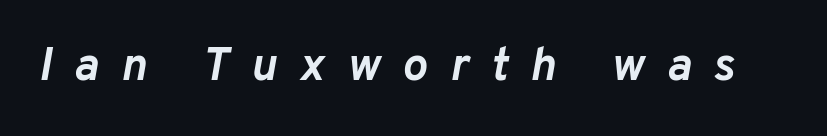
Q: Is the text bold? A: Yes.
Q: Is the text italic (slanted)? A: Yes, it leans right by about 10 degrees.
Q: Is the text underlined? A: No.
Q: Is the spacing between letters normal or unusually wide? A: Unusually wide.
Q: Width (condensed, normal, or wide)? A: Normal.
Q: Stroke contrast? A: Low.
Q: x-height? A: Medium.
Q: Monospaced? A: No.
